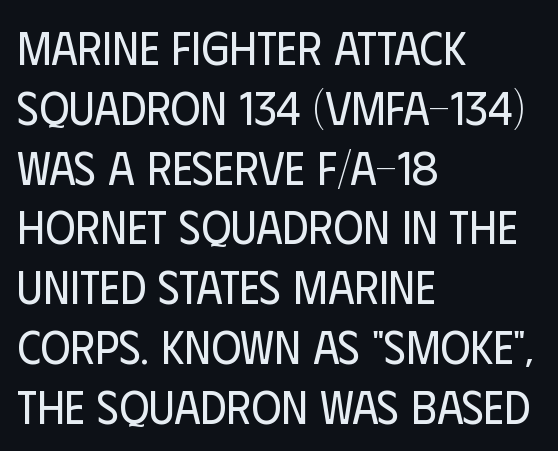
{"serif": "no", "italic": "no", "bold": "no", "weight": "regular", "width": "condensed", "stroke_contrast": "low", "x_height": "large", "monospaced": "no", "underline": "no", "align": "left", "line_spacing": "normal", "line_spacing_ratio": 1.3, "letter_spacing": "normal", "letter_spacing_em": 0.0, "glyph_px": 46}
